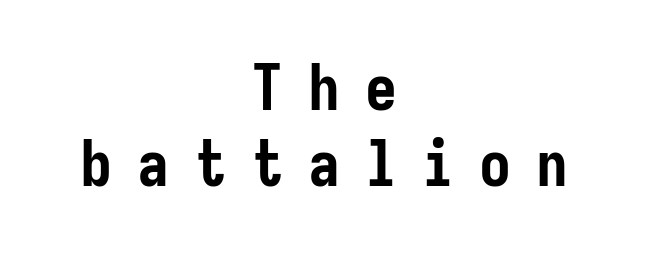
Q: Is the text bold? A: Yes.
Q: Is the text italic (slanted)? A: No, it is upright.
Q: Is the typeface a serif or a sans-serif typeface? A: Sans-serif.
Q: Is the text underlined? A: No.
Q: How is the paragraph aligned? A: Centered.
Q: Is the spacing between letters normal or unusually wide? A: Unusually wide.
Q: Width (condensed, normal, or wide)? A: Condensed.
Q: Stroke contrast? A: Low.
Q: x-height? A: Medium.
